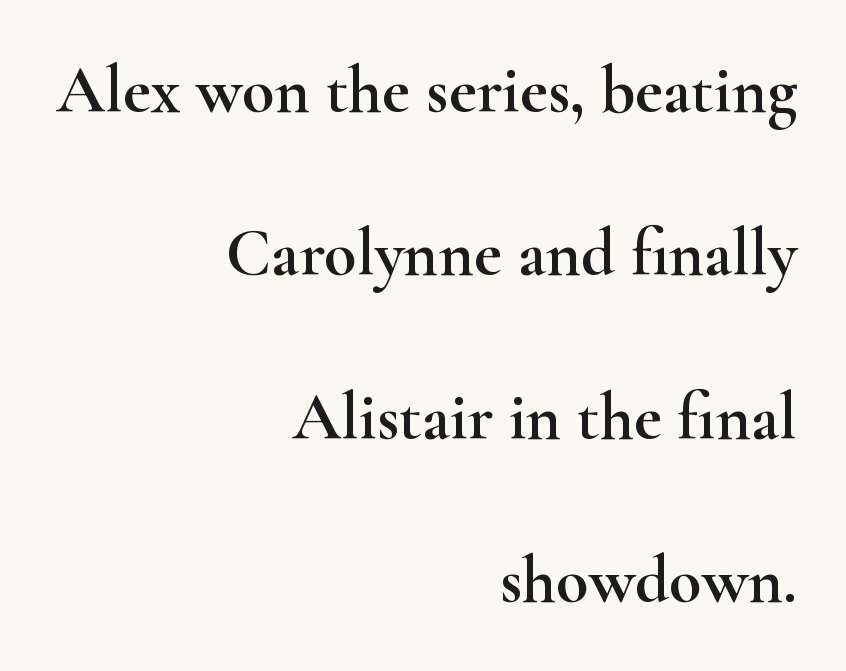
Any mark beneath the type? The region is blank. Characters follow at the spacing the type designer built in. The typeface chosen for these lines features serifs. One-word summary of the alignment: right. When letters stand straight like this, we call the style roman or upright. Note the varied advance widths — an 'i' is clearly narrower than an 'm'.
